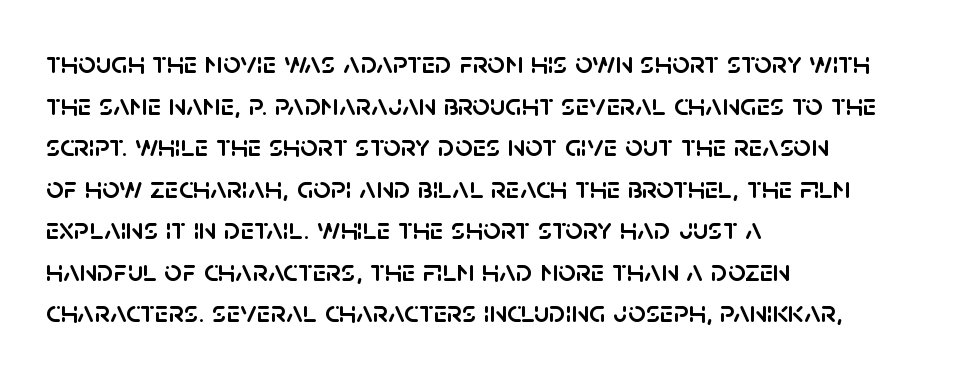
{"serif": "no", "italic": "no", "width": "normal", "stroke_contrast": "low", "x_height": "large", "monospaced": "no", "underline": "no", "align": "left", "line_spacing": "normal", "line_spacing_ratio": 1.34, "letter_spacing": "normal", "letter_spacing_em": 0.0, "glyph_px": 31}
